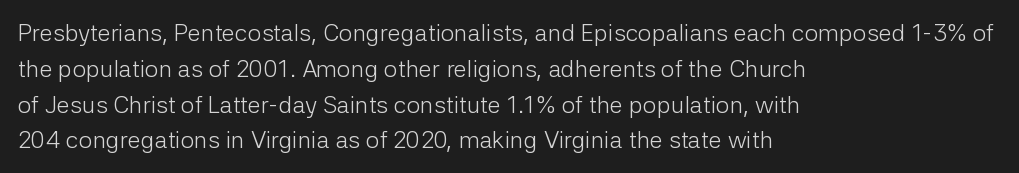
The image shows 24 px text type, upright; set left-aligned, normal line spacing (1.49x), normal letter spacing, not underlined.
